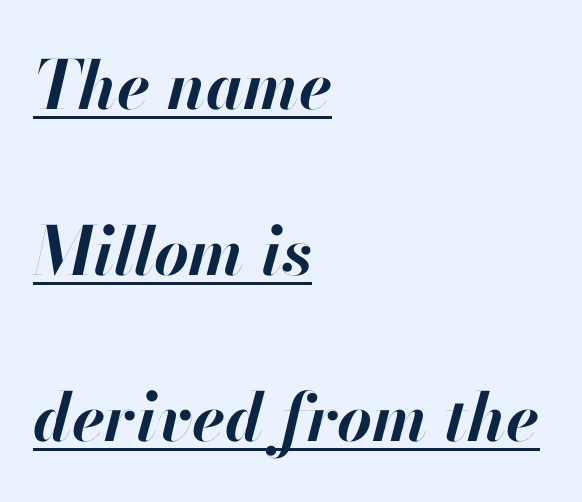
{"italic": "yes", "lean": "right", "slant_degrees": 13, "bold": "yes", "weight": "bold", "width": "normal", "stroke_contrast": "high", "x_height": "small", "monospaced": "no", "underline": "yes", "align": "left", "line_spacing": "loose", "line_spacing_ratio": 2.48, "letter_spacing": "normal", "letter_spacing_em": 0.0, "glyph_px": 67}
